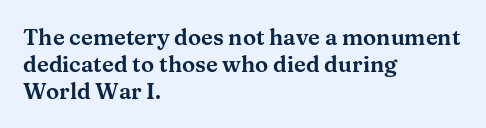
Q: Is the text italic (slanted)? A: No, it is upright.
Q: Is the text underlined? A: No.
Q: How is the paragraph aligned? A: Left-aligned.
Q: Is the spacing between letters normal or unusually wide? A: Normal.
